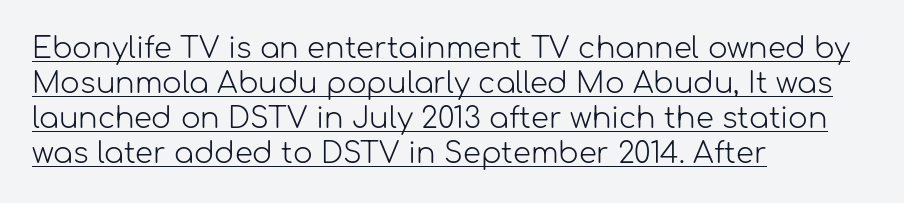
{"serif": "no", "italic": "no", "bold": "no", "weight": "light", "width": "normal", "stroke_contrast": "low", "x_height": "medium", "monospaced": "no", "underline": "yes", "align": "left", "line_spacing_ratio": 1.21, "letter_spacing": "normal", "letter_spacing_em": 0.0, "glyph_px": 29}
